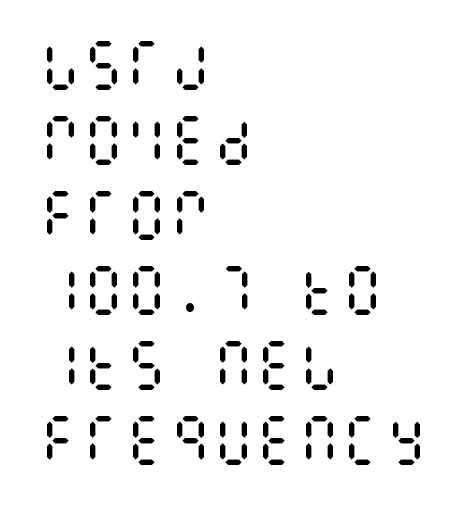
Does the lettering tilt? It doesn't — this is upright. The block of text has a typical density, with ordinary space between rows. Descenders hang freely into open space. These lines stack with their left ends in a neat column. You could call the tracking neutral — neither tight nor loose.
